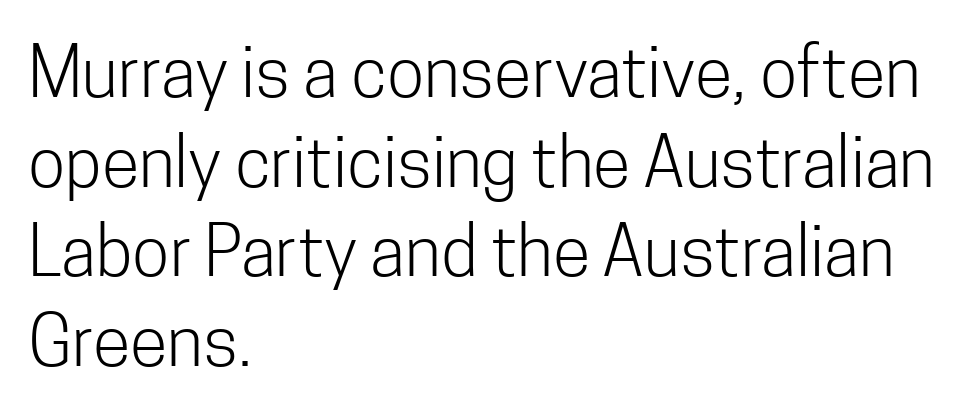
Note: no serifs on the glyphs. Do the characters align in a grid? No, the font is proportional. Words appear dense and cohesive because spacing is normal. These lines are set flush left with a ragged right edge. The leading is moderate, giving the passage an even texture.
